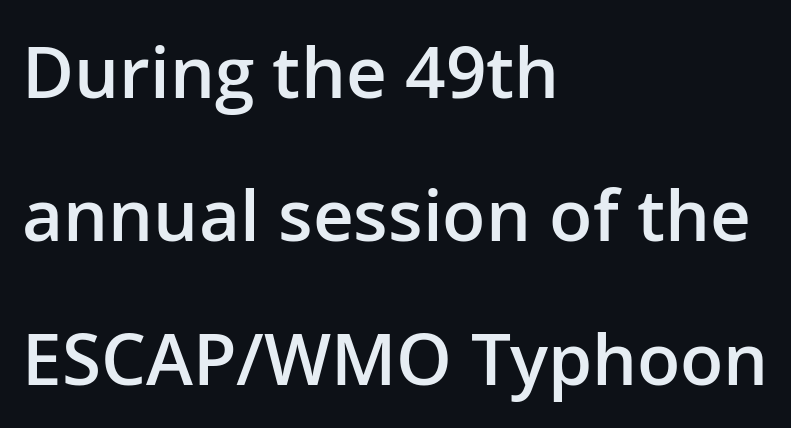
You could call the tracking neutral — neither tight nor loose. Characters remain perfectly vertical along every line. Proportional: the letters do not fall into vertical columns. The passage shown stacks its lines with a broad gap. The rag falls on the right side of this text block. Slightly chunky letters — semibold, I'd say, not full bold.
